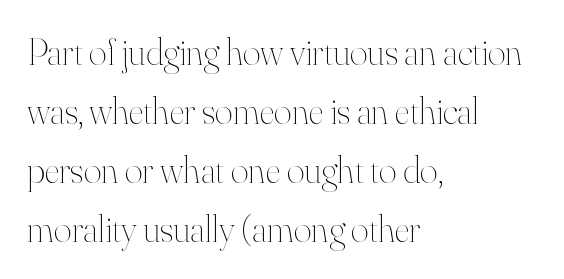
Q: Is the text bold? A: No.
Q: Is the text italic (slanted)? A: No, it is upright.
Q: Is the text underlined? A: No.
Q: How is the paragraph aligned? A: Left-aligned.
Q: Is the spacing between letters normal or unusually wide? A: Normal.
Q: Is the spacing between lines tight, normal or loose? A: Normal.
Q: Width (condensed, normal, or wide)? A: Normal.
Q: Stroke contrast? A: High.
Q: x-height? A: Small.
Q: Monospaced? A: No.
